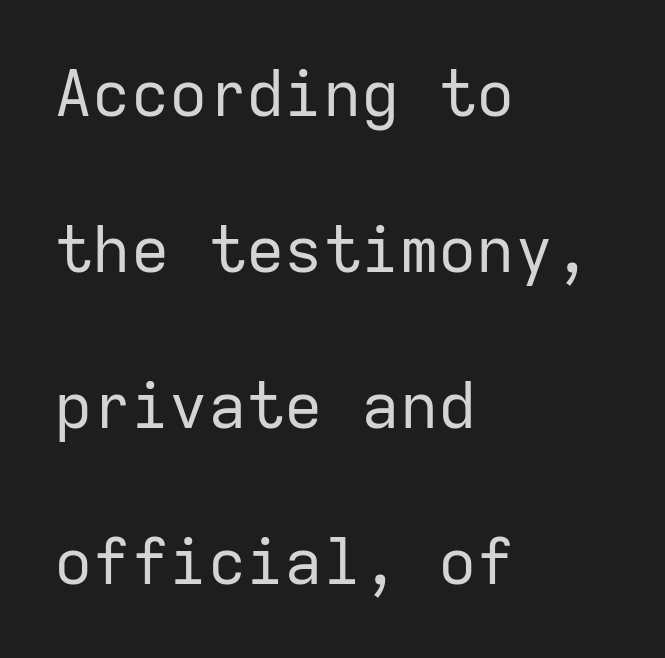
The image shows 64 px regular-weight sans-serif type, upright, monospaced; set left-aligned, loose line spacing (2.44x), normal letter spacing, not underlined; low stroke contrast and a medium x-height.
